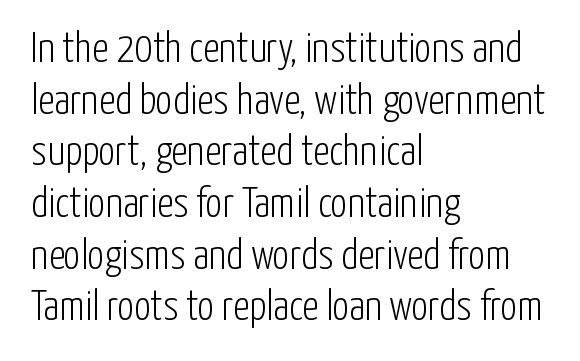
Q: Is the text bold? A: No.
Q: Is the text italic (slanted)? A: No, it is upright.
Q: Is the typeface a serif or a sans-serif typeface? A: Sans-serif.
Q: Is the text underlined? A: No.
Q: How is the paragraph aligned? A: Left-aligned.
Q: Is the spacing between letters normal or unusually wide? A: Normal.
Q: Width (condensed, normal, or wide)? A: Condensed.
Q: Stroke contrast? A: Low.
Q: x-height? A: Medium.
Q: Monospaced? A: No.
